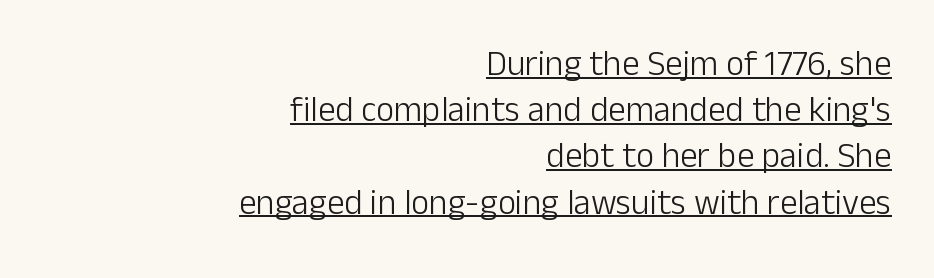
Unlike italic type, these characters show no tilt at all. Weight: in the light-to-regular range. These lines are rendered in a variable-pitch font. Caption: multi-line text, flush right, ragged left. This sample carries an underscore along the baseline area.
